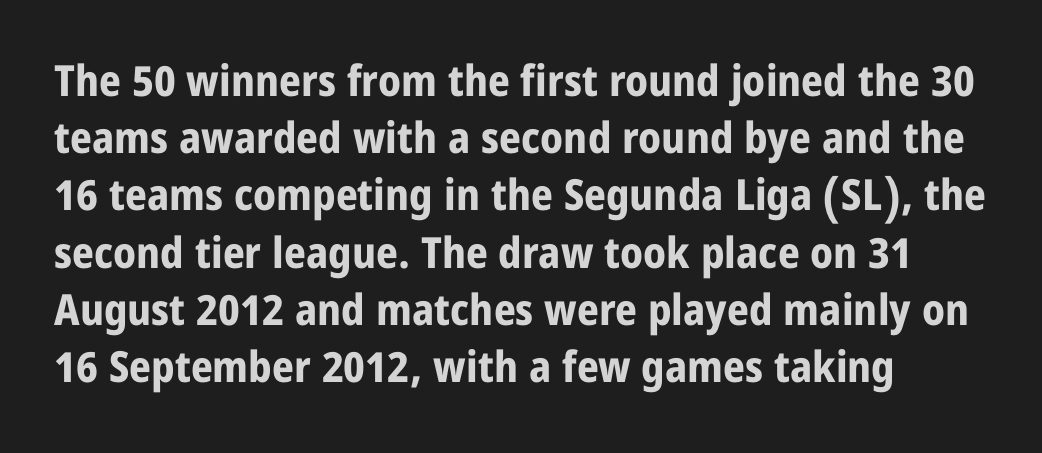
{"serif": "no", "italic": "no", "bold": "yes", "weight": "bold", "width": "condensed", "stroke_contrast": "low", "x_height": "large", "monospaced": "no", "underline": "no", "line_spacing": "normal", "line_spacing_ratio": 1.33, "letter_spacing": "normal", "letter_spacing_em": 0.0, "glyph_px": 43}
